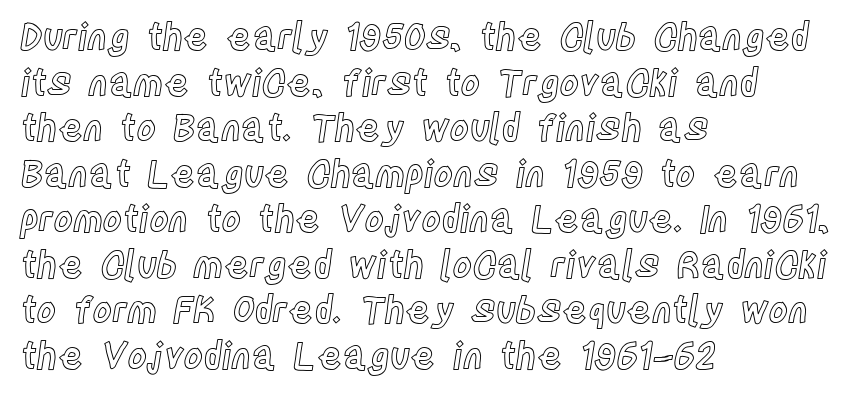
Q: Is the text italic (slanted)? A: Yes.
Q: Is the text underlined? A: No.
Q: How is the paragraph aligned? A: Left-aligned.
Q: Is the spacing between letters normal or unusually wide? A: Normal.
Q: Width (condensed, normal, or wide)? A: Condensed.
Q: x-height? A: Large.
Q: Monospaced? A: No.
